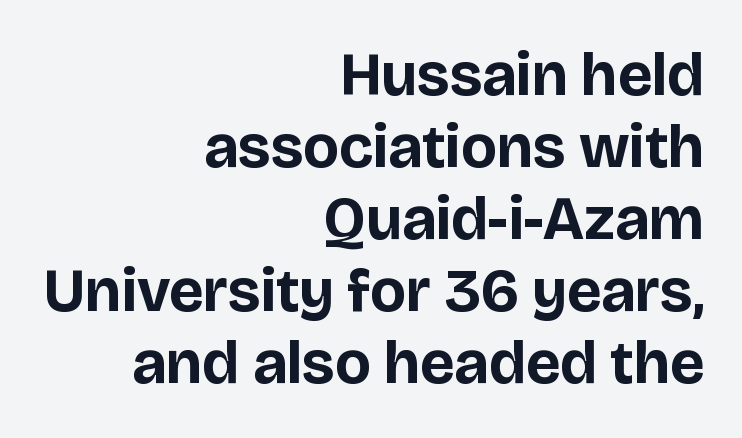
The image shows 61 px bold sans-serif type, upright; set right-aligned, line spacing 1.18x, normal letter spacing, not underlined; low stroke contrast and a large x-height.
